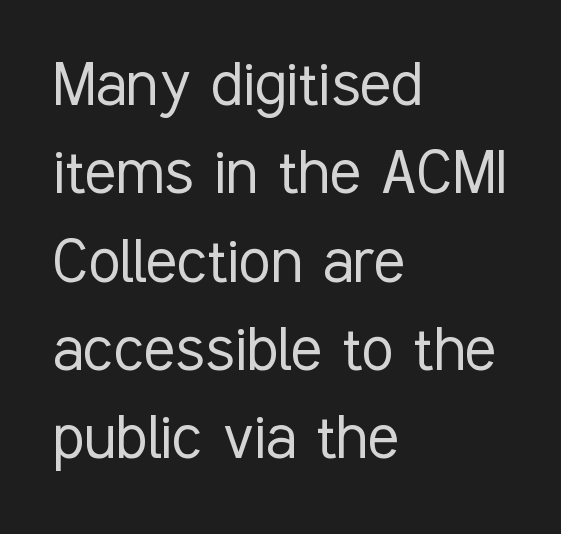
{"serif": "no", "italic": "no", "bold": "no", "weight": "light", "width": "condensed", "stroke_contrast": "low", "x_height": "medium", "monospaced": "no", "underline": "no", "align": "left", "line_spacing_ratio": 1.21, "letter_spacing": "normal", "letter_spacing_em": 0.0, "glyph_px": 73}
